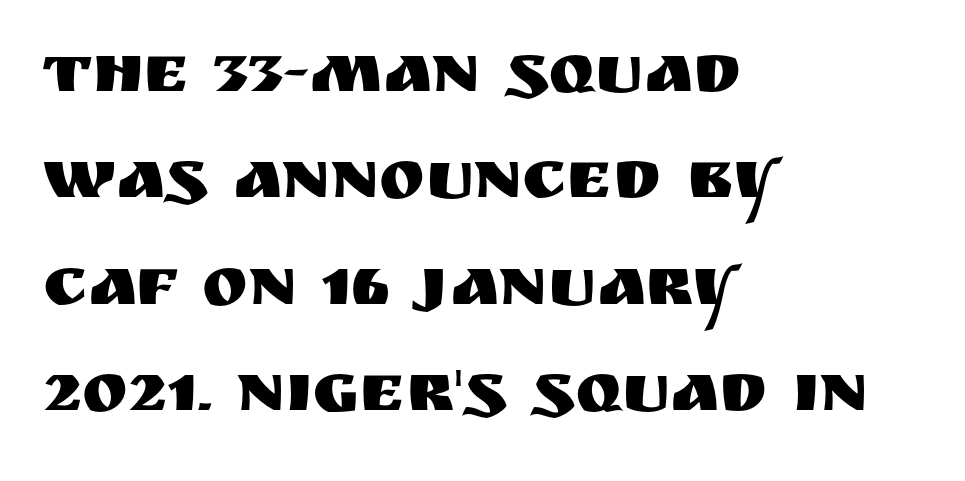
Q: Is the text italic (slanted)? A: No, it is upright.
Q: Is the typeface a serif or a sans-serif typeface? A: Sans-serif.
Q: Is the text underlined? A: No.
Q: How is the paragraph aligned? A: Left-aligned.
Q: Is the spacing between letters normal or unusually wide? A: Normal.
Q: Is the spacing between lines tight, normal or loose? A: Normal.
Q: Width (condensed, normal, or wide)? A: Normal.
Q: Stroke contrast? A: Medium.
Q: x-height? A: Large.
Q: Monospaced? A: No.
